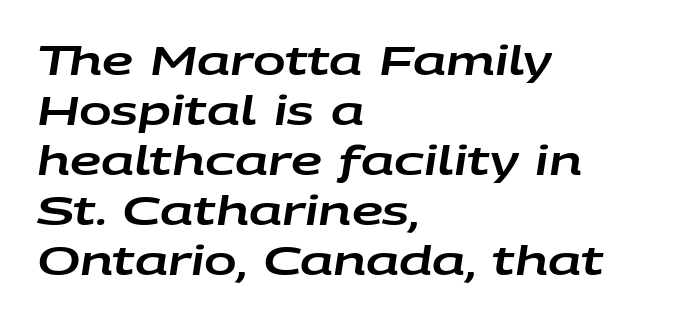
The image shows 39 px wide type, italic (leaning right); set left-aligned, normal line spacing (1.28x), normal letter spacing, not underlined; low stroke contrast and a large x-height.
